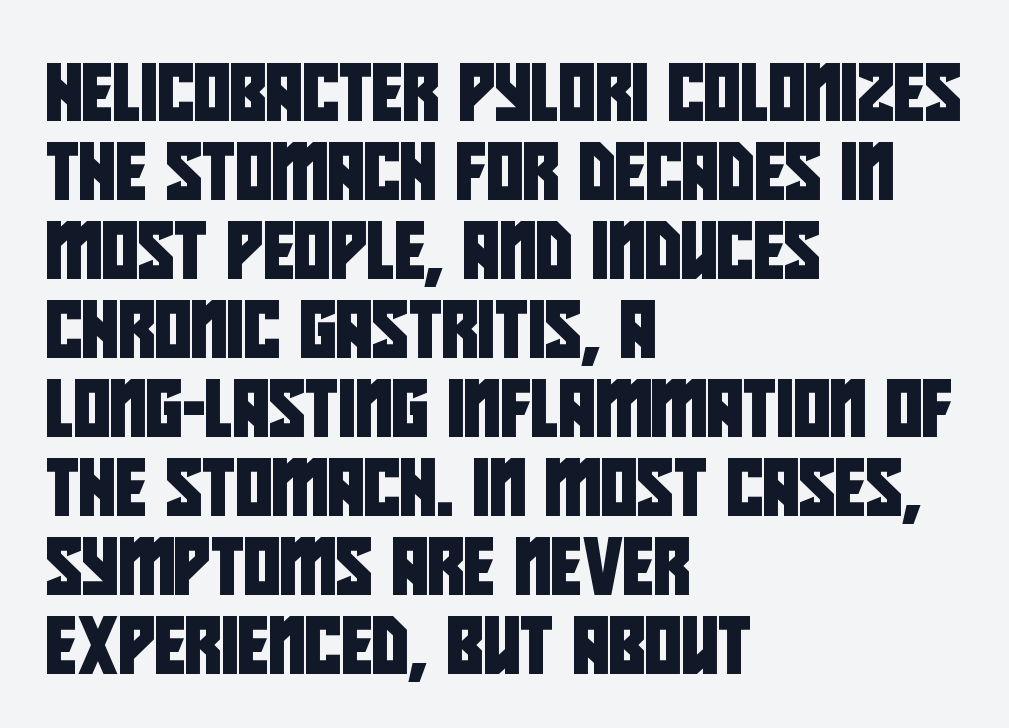
{"serif": "no", "width": "condensed", "stroke_contrast": "low", "x_height": "large", "monospaced": "no", "underline": "no", "align": "left", "line_spacing": "normal", "line_spacing_ratio": 1.41, "letter_spacing": "normal", "letter_spacing_em": 0.0, "glyph_px": 56}
